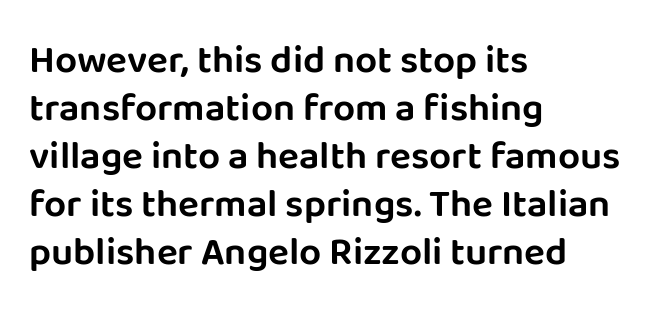
Q: Is the text italic (slanted)? A: No, it is upright.
Q: Is the typeface a serif or a sans-serif typeface? A: Sans-serif.
Q: Is the text underlined? A: No.
Q: How is the paragraph aligned? A: Left-aligned.
Q: Is the spacing between letters normal or unusually wide? A: Normal.
Q: Width (condensed, normal, or wide)? A: Normal.
Q: Stroke contrast? A: Low.
Q: x-height? A: Large.
Q: Monospaced? A: No.
